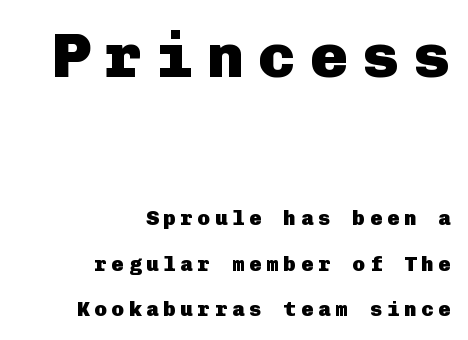
Q: Is the text bold? A: Yes.
Q: Is the text italic (slanted)? A: No, it is upright.
Q: Is the typeface a serif or a sans-serif typeface? A: Sans-serif.
Q: Is the text underlined? A: No.
Q: How is the paragraph aligned? A: Right-aligned.
Q: Is the spacing between letters normal or unusually wide? A: Unusually wide.
Q: Is the spacing between lines tight, normal or loose? A: Loose.
Q: Which block of text is set in a larger size, the first (top) or the second (bottom)? A: The first (top) one.
Q: Width (condensed, normal, or wide)? A: Normal.
Q: Stroke contrast? A: Low.
Q: x-height? A: Medium.
